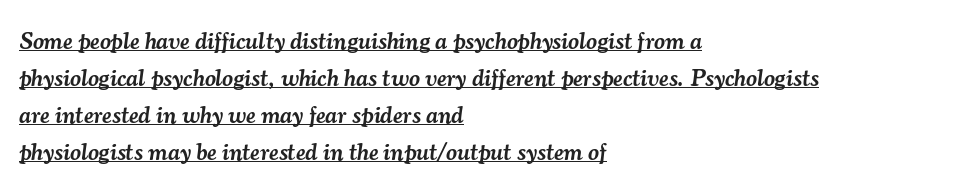
The image shows 24 px text type, italic (leaning right); set left-aligned, normal line spacing (1.54x), normal letter spacing, underlined.
